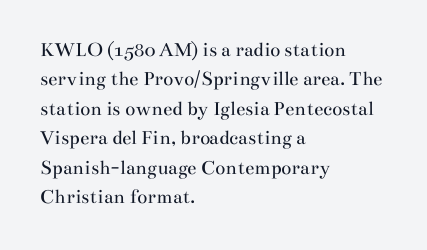
Q: Is the text bold? A: No.
Q: Is the text italic (slanted)? A: No, it is upright.
Q: Is the text underlined? A: No.
Q: How is the paragraph aligned? A: Left-aligned.
Q: Is the spacing between letters normal or unusually wide? A: Normal.
Q: Is the spacing between lines tight, normal or loose? A: Normal.
